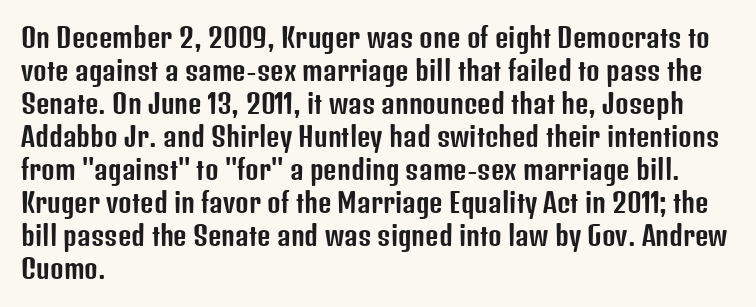
{"italic": "no", "underline": "no", "align": "left", "line_spacing": "normal", "line_spacing_ratio": 1.27, "letter_spacing": "normal", "letter_spacing_em": 0.0, "glyph_px": 26}
